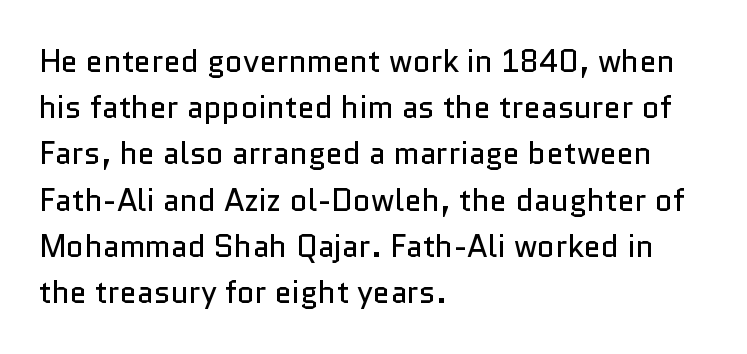
The image shows 31 px regular-weight sans-serif type, upright; set left-aligned, normal line spacing (1.49x), normal letter spacing, not underlined; low stroke contrast and a medium x-height.
